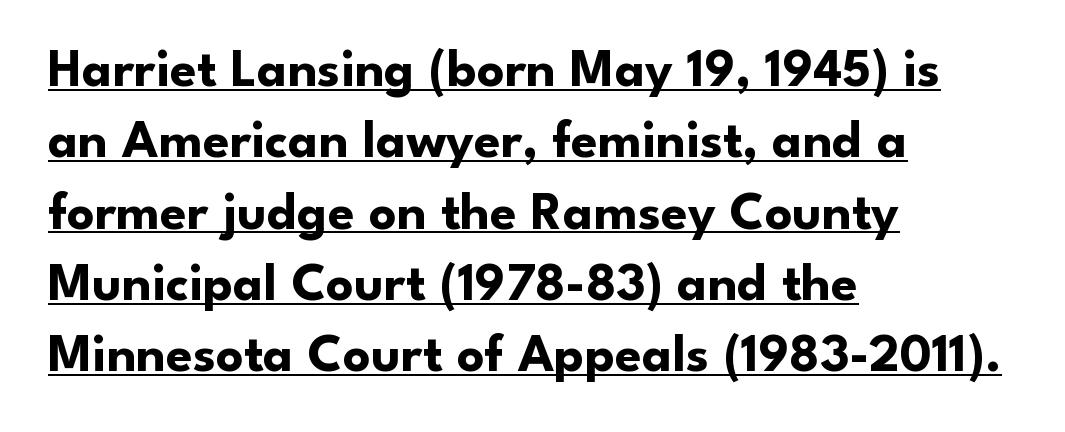
Ordinary non-slanted type is in use. Looks like regular typesetting: each glyph gets only the width it needs. Notice how descenders clear the ascenders below comfortably — that's standard leading. The lines in this sample share a left origin and differ only in where they stop.
